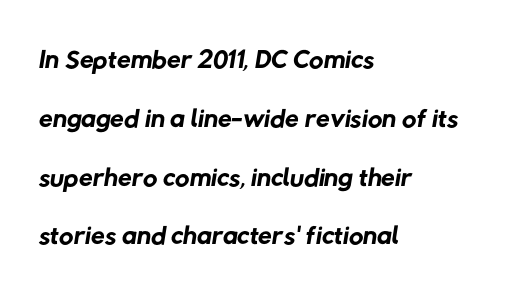
The image shows 40 px regular-weight sans-serif type; set left-aligned, normal line spacing (1.47x), normal letter spacing, not underlined; low stroke contrast and a medium x-height.
